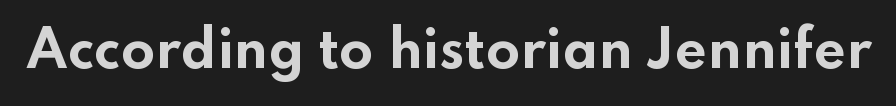
{"serif": "no", "italic": "no", "bold": "yes", "weight": "bold", "width": "wide", "stroke_contrast": "low", "x_height": "small", "monospaced": "no", "underline": "no", "letter_spacing": "normal", "letter_spacing_em": 0.0, "glyph_px": 50}
